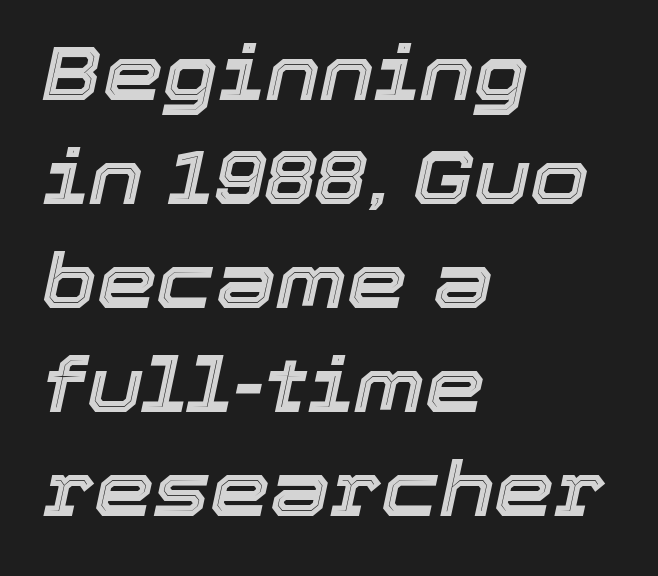
{"italic": "yes", "lean": "right", "slant_degrees": 12, "width": "normal", "x_height": "medium", "monospaced": "no", "underline": "no", "align": "left", "line_spacing": "normal", "line_spacing_ratio": 1.37, "letter_spacing": "normal", "letter_spacing_em": 0.0, "glyph_px": 76}
